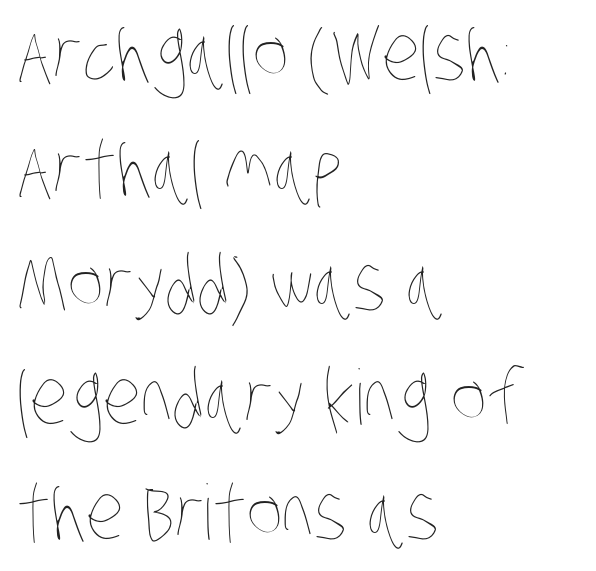
Q: Is the text bold? A: No.
Q: Is the text underlined? A: No.
Q: How is the paragraph aligned? A: Left-aligned.
Q: Is the spacing between letters normal or unusually wide? A: Normal.
Q: Is the spacing between lines tight, normal or loose? A: Normal.
Q: Width (condensed, normal, or wide)? A: Condensed.
Q: Stroke contrast? A: Low.
Q: x-height? A: Large.
Q: Monospaced? A: No.
